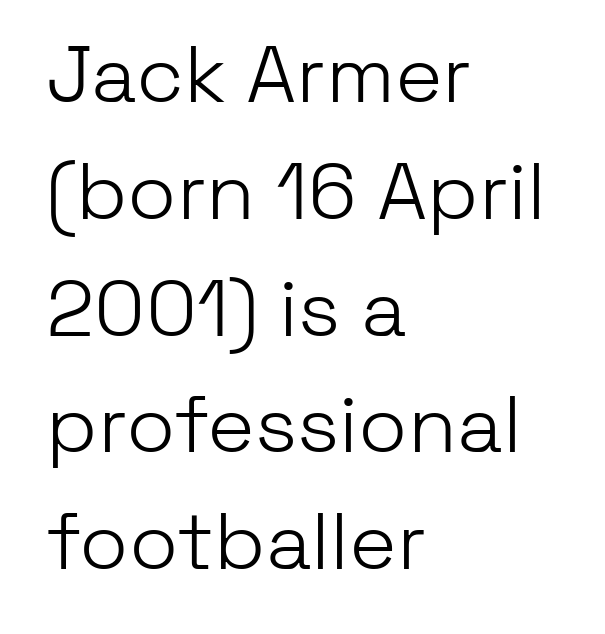
Q: Is the text bold? A: No.
Q: Is the text italic (slanted)? A: No, it is upright.
Q: Is the typeface a serif or a sans-serif typeface? A: Sans-serif.
Q: Is the text underlined? A: No.
Q: How is the paragraph aligned? A: Left-aligned.
Q: Is the spacing between letters normal or unusually wide? A: Normal.
Q: Is the spacing between lines tight, normal or loose? A: Normal.
Q: Width (condensed, normal, or wide)? A: Normal.
Q: Stroke contrast? A: Low.
Q: x-height? A: Medium.
Q: Monospaced? A: No.
